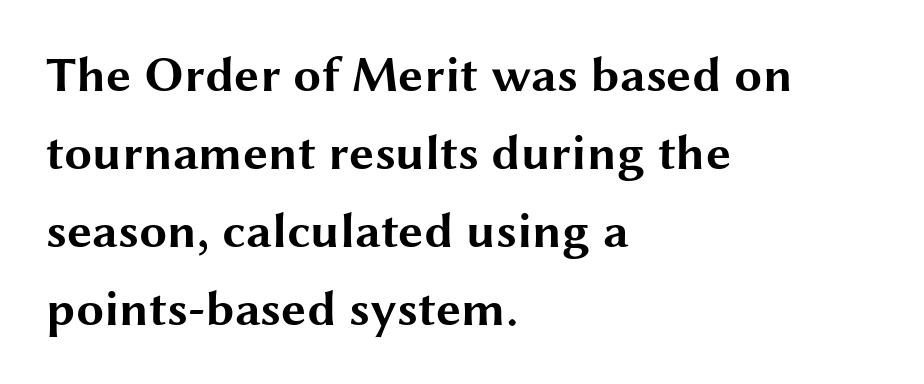
{"serif": "no", "italic": "no", "bold": "yes", "weight": "bold", "width": "wide", "stroke_contrast": "medium", "x_height": "medium", "monospaced": "no", "underline": "no", "align": "left", "line_spacing": "normal", "line_spacing_ratio": 1.56, "letter_spacing": "normal", "letter_spacing_em": 0.0, "glyph_px": 50}
